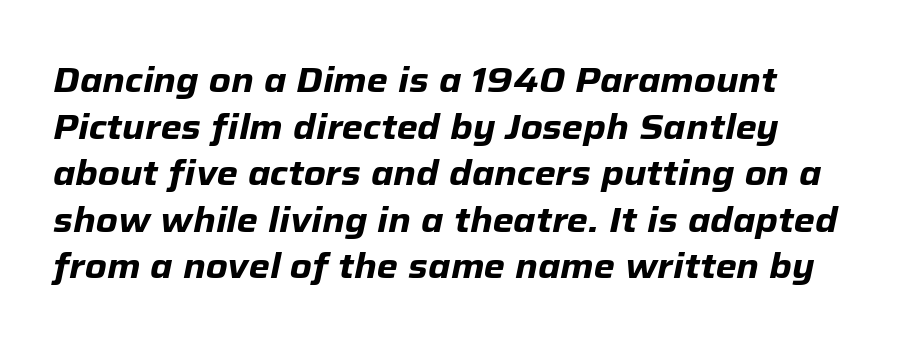
Q: Is the text bold? A: Yes.
Q: Is the text italic (slanted)? A: Yes, it leans right by about 12 degrees.
Q: Is the text underlined? A: No.
Q: How is the paragraph aligned? A: Left-aligned.
Q: Is the spacing between letters normal or unusually wide? A: Normal.
Q: Is the spacing between lines tight, normal or loose? A: Normal.
Q: Width (condensed, normal, or wide)? A: Normal.
Q: Stroke contrast? A: Low.
Q: x-height? A: Medium.
Q: Monospaced? A: No.
